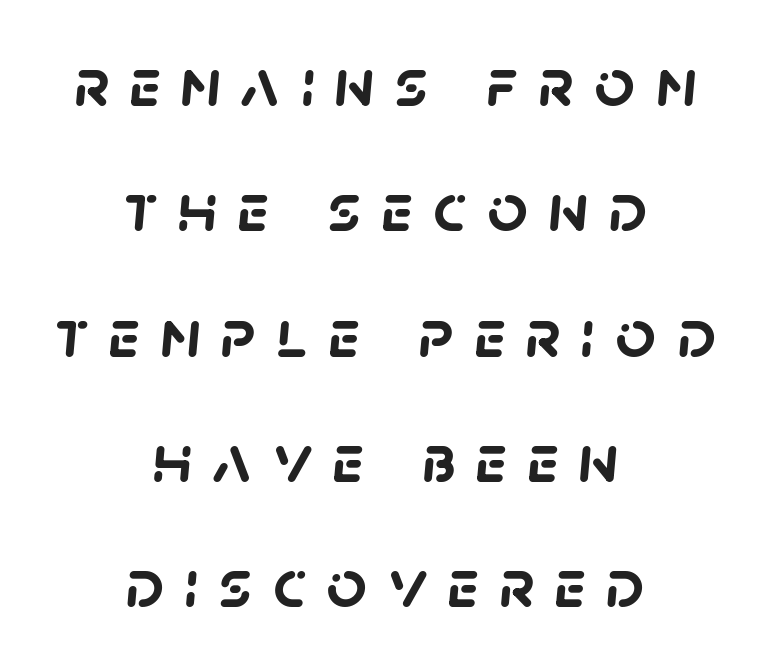
Typographically, this falls in the sans-serif category. The tracking reads as deliberately expanded to a designer's eye. The sample has been set heavy, in full bold. The passage is arranged like a title page — every line centered. Character widths vary here, with narrow letters taking less room than wide ones.
